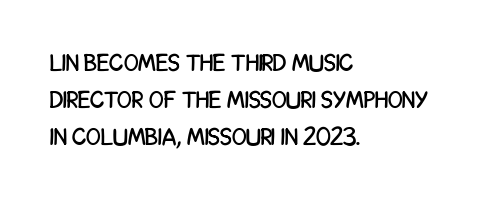
The image shows 24 px text type, upright; set left-aligned, normal line spacing (1.54x), normal letter spacing, not underlined.
